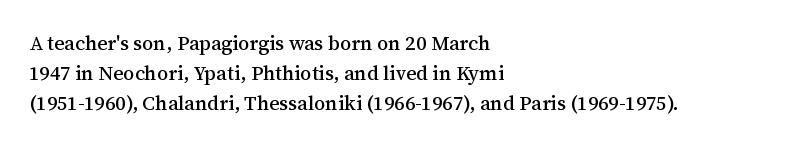
The image shows 20 px text type, upright; set left-aligned, normal line spacing (1.51x), normal letter spacing, not underlined.
